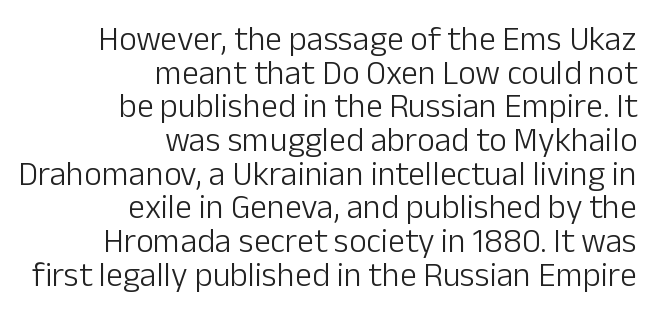
Q: Is the text bold? A: No.
Q: Is the text italic (slanted)? A: No, it is upright.
Q: Is the typeface a serif or a sans-serif typeface? A: Sans-serif.
Q: Is the text underlined? A: No.
Q: How is the paragraph aligned? A: Right-aligned.
Q: Is the spacing between letters normal or unusually wide? A: Normal.
Q: Is the spacing between lines tight, normal or loose? A: Tight.
Q: Width (condensed, normal, or wide)? A: Normal.
Q: Stroke contrast? A: Low.
Q: x-height? A: Medium.
Q: Monospaced? A: No.
